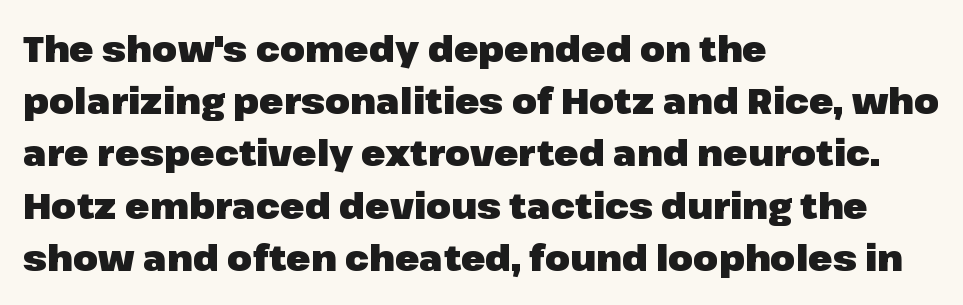
Q: Is the text bold? A: Yes.
Q: Is the text italic (slanted)? A: No, it is upright.
Q: Is the typeface a serif or a sans-serif typeface? A: Sans-serif.
Q: Is the text underlined? A: No.
Q: How is the paragraph aligned? A: Left-aligned.
Q: Is the spacing between letters normal or unusually wide? A: Normal.
Q: Is the spacing between lines tight, normal or loose? A: Normal.
Q: Width (condensed, normal, or wide)? A: Normal.
Q: Stroke contrast? A: Low.
Q: x-height? A: Medium.
Q: Monospaced? A: No.
